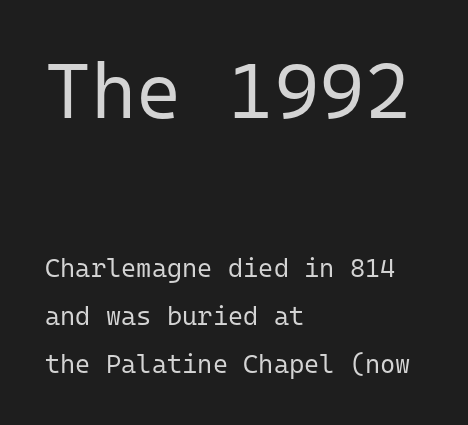
The image shows 78 px regular-weight sans-serif type, upright, monospaced; set left-aligned, line spacing 1.85x, normal letter spacing, not underlined; the first (top) block is 3.0x larger; low stroke contrast and a medium x-height.
